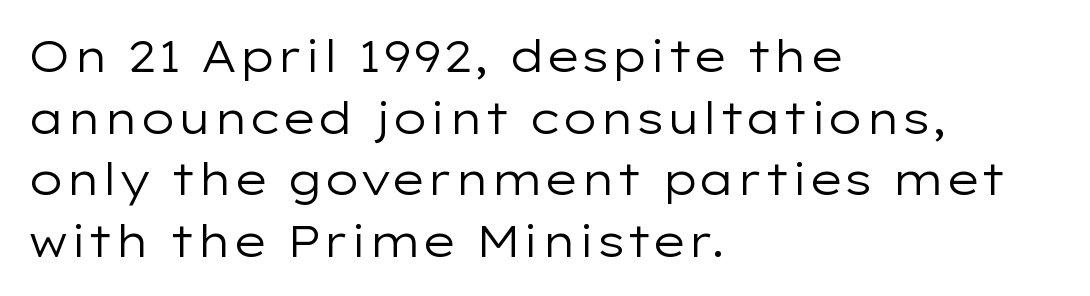
The image shows 44 px regular-weight, wide sans-serif type, upright; set left-aligned, normal line spacing (1.4x), normal letter spacing, not underlined; low stroke contrast and a medium x-height.
